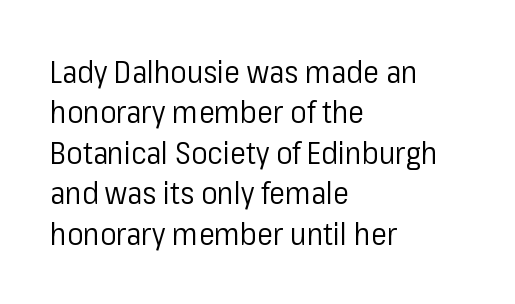
Q: Is the text bold? A: No.
Q: Is the text italic (slanted)? A: No, it is upright.
Q: Is the typeface a serif or a sans-serif typeface? A: Sans-serif.
Q: Is the text underlined? A: No.
Q: How is the paragraph aligned? A: Left-aligned.
Q: Is the spacing between letters normal or unusually wide? A: Normal.
Q: Is the spacing between lines tight, normal or loose? A: Normal.
Q: Width (condensed, normal, or wide)? A: Normal.
Q: Stroke contrast? A: Low.
Q: x-height? A: Medium.
Q: Monospaced? A: No.
